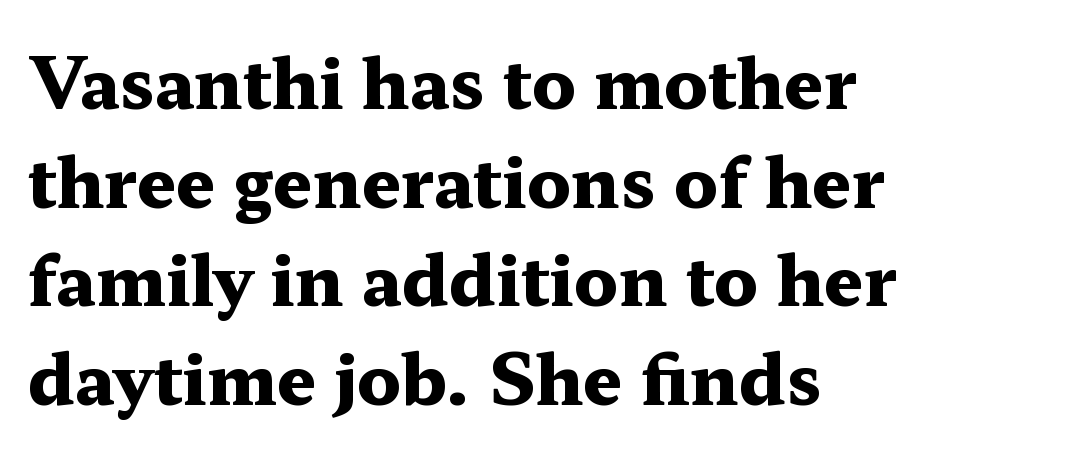
{"serif": "yes", "italic": "no", "bold": "yes", "weight": "heavy", "width": "wide", "stroke_contrast": "medium", "x_height": "medium", "monospaced": "no", "underline": "no", "align": "left", "line_spacing": "normal", "line_spacing_ratio": 1.43, "letter_spacing": "normal", "letter_spacing_em": 0.0, "glyph_px": 69}
